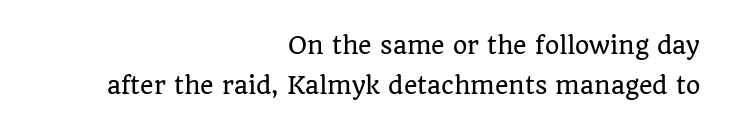
Q: Is the text italic (slanted)? A: No, it is upright.
Q: Is the text underlined? A: No.
Q: How is the paragraph aligned? A: Right-aligned.
Q: Is the spacing between letters normal or unusually wide? A: Normal.
